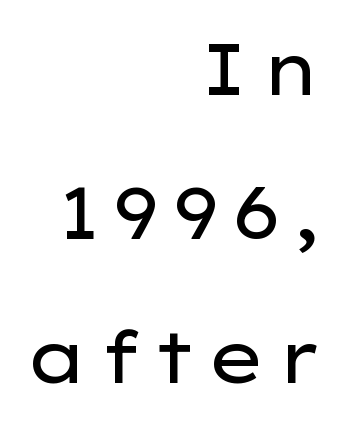
{"serif": "no", "italic": "no", "bold": "no", "weight": "regular", "width": "wide", "stroke_contrast": "low", "x_height": "medium", "monospaced": "no", "underline": "no", "align": "right", "line_spacing": "loose", "line_spacing_ratio": 2.0, "glyph_px": 72}
